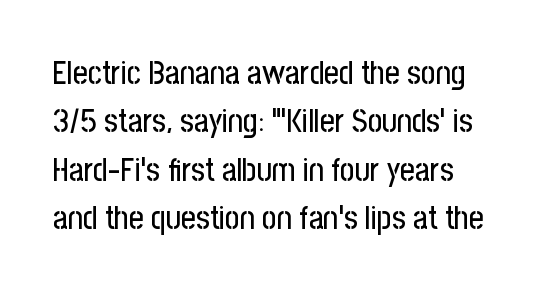
The image shows 32 px condensed sans-serif type, upright; set normal line spacing (1.51x), normal letter spacing, not underlined; low stroke contrast and a medium x-height.
